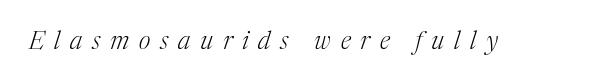
{"italic": "yes", "lean": "right", "slant_degrees": 17, "bold": "no", "underline": "no", "letter_spacing": "wide", "letter_spacing_em": 0.39, "glyph_px": 25}
